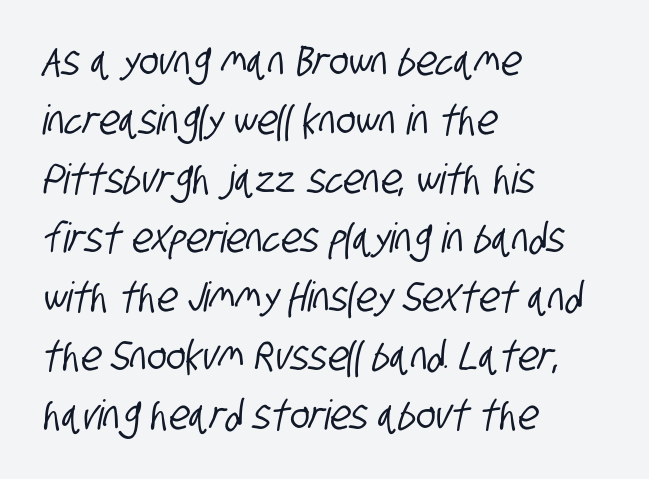
{"serif": "no", "width": "condensed", "stroke_contrast": "low", "x_height": "large", "monospaced": "no", "underline": "no", "align": "left", "line_spacing": "normal", "line_spacing_ratio": 1.44, "letter_spacing": "normal", "letter_spacing_em": 0.0, "glyph_px": 41}
